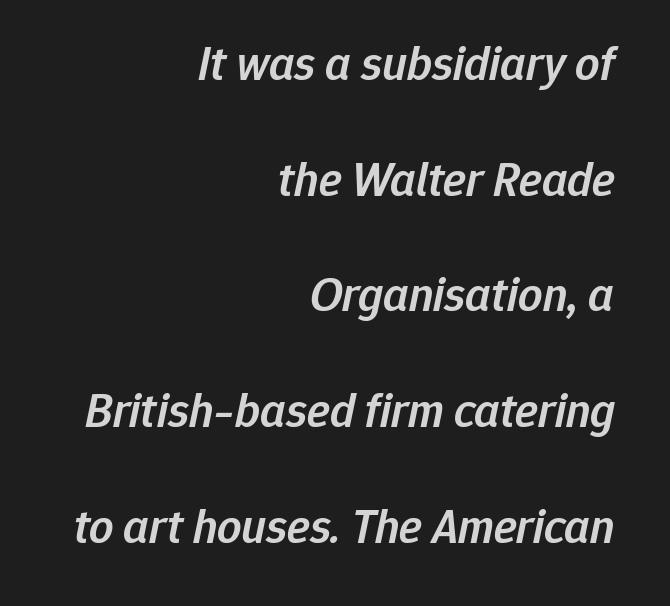
The image shows 48 px semibold type, italic (leaning right); set right-aligned, loose line spacing (2.41x), normal letter spacing, not underlined; low stroke contrast and a medium x-height.
